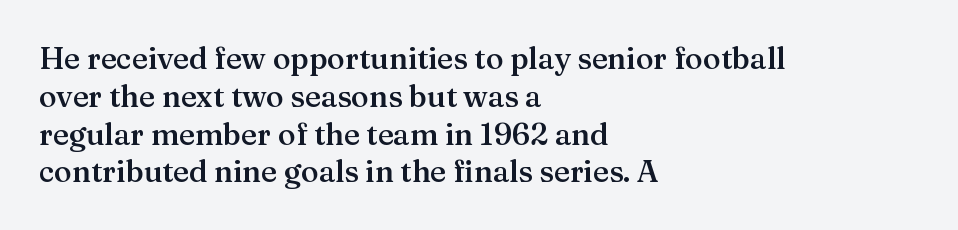
The image shows 30 px semibold serif type, upright; set left-aligned, normal line spacing (1.26x), normal letter spacing, not underlined; medium stroke contrast and a medium x-height.
